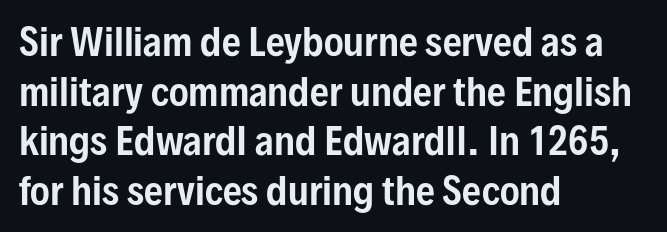
Q: Is the text italic (slanted)? A: No, it is upright.
Q: Is the typeface a serif or a sans-serif typeface? A: Sans-serif.
Q: Is the text underlined? A: No.
Q: How is the paragraph aligned? A: Left-aligned.
Q: Is the spacing between letters normal or unusually wide? A: Normal.
Q: Is the spacing between lines tight, normal or loose? A: Normal.
Q: Width (condensed, normal, or wide)? A: Condensed.
Q: Stroke contrast? A: Low.
Q: x-height? A: Medium.
Q: Monospaced? A: No.
